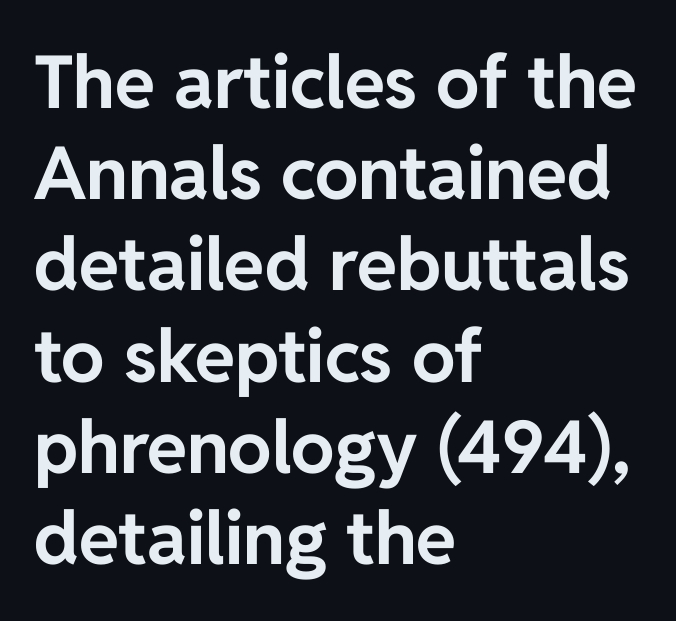
Italic? Not at all — the glyphs are vertical. The space directly below the letters is spotless. Compared with a centered layout, this one pins lines to the left instead. Examine the stroke ends and you'll find no serifs. No extra tracking has been applied to these lines. The rendering uses natural spacing where letterforms have individual widths.
